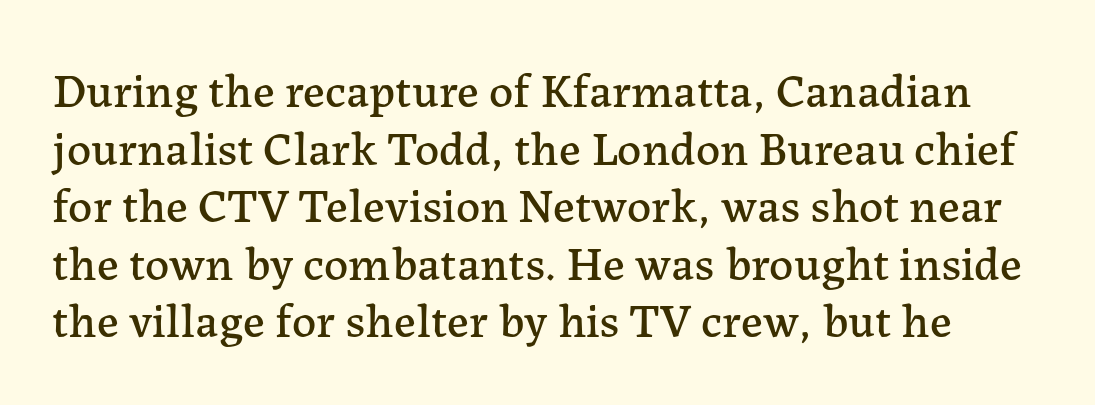
The image shows 48 px serif type, upright; set line spacing 1.2x, normal letter spacing, not underlined; low stroke contrast and a medium x-height.
